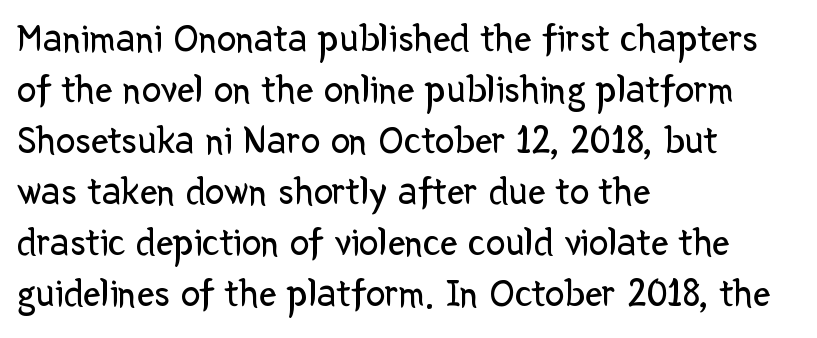
The image shows 39 px regular-weight sans-serif type, upright; set left-aligned, normal line spacing (1.31x), normal letter spacing, not underlined; low stroke contrast and a medium x-height.
